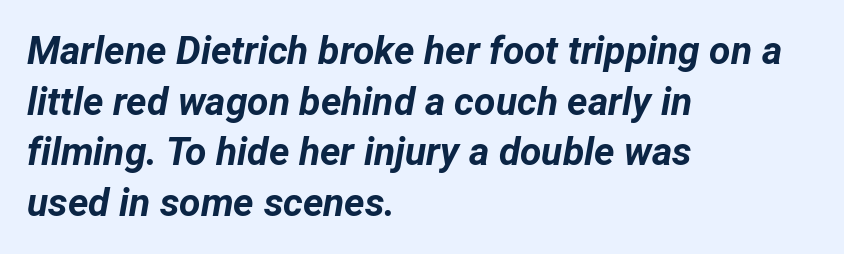
The image shows 39 px bold type, italic (leaning right); set left-aligned, normal line spacing (1.3x), normal letter spacing, not underlined; low stroke contrast and a medium x-height.
